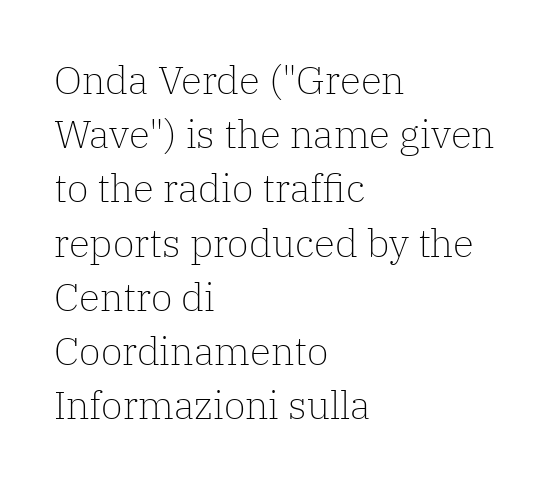
One-word summary of the alignment: left. The space directly below the letters is spotless. You could not count columns in this text — the font is proportionally spaced. Letter spacing: default. This is serif lettering, the kind often seen in printed books.
